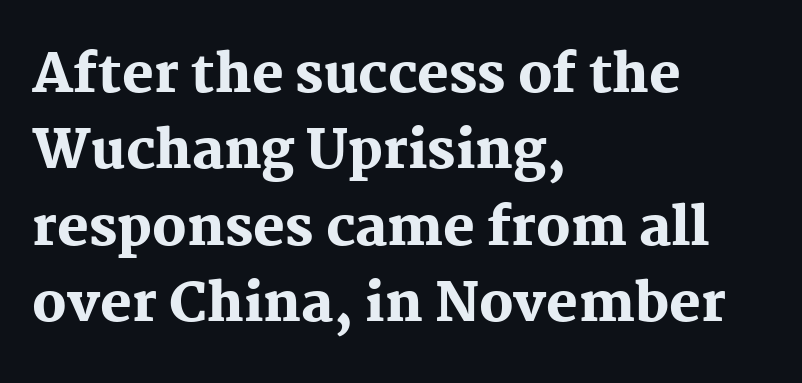
Whoever set this chose a conventional vertical rhythm. On the weight axis this lands at bold, roughly 700. Classification — serif. Just letters on the line, the space beneath them empty. Nobody touched the tracking dial on this one.
